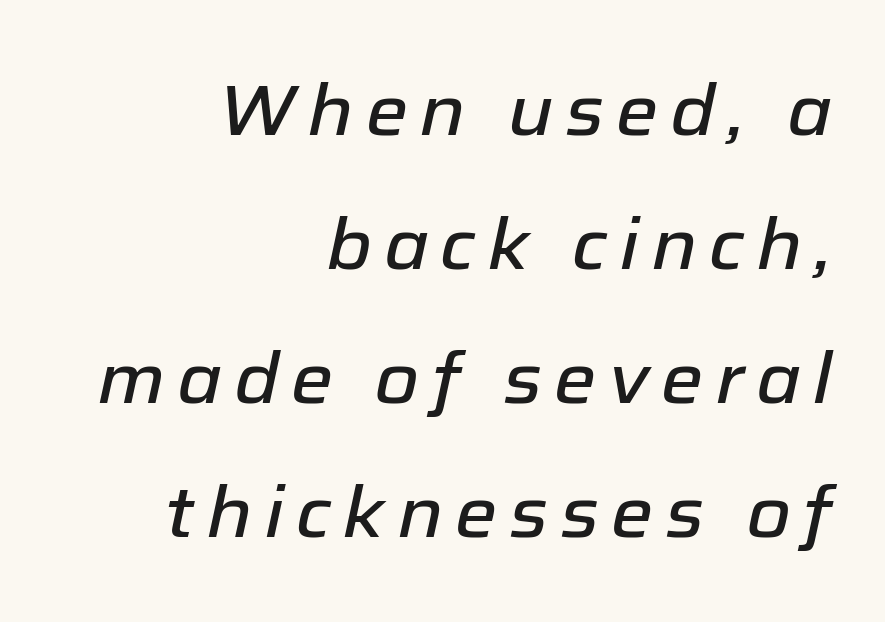
Q: Is the text italic (slanted)? A: Yes, it leans right by about 12 degrees.
Q: Is the text underlined? A: No.
Q: How is the paragraph aligned? A: Right-aligned.
Q: Width (condensed, normal, or wide)? A: Normal.
Q: Stroke contrast? A: Low.
Q: x-height? A: Medium.
Q: Monospaced? A: No.
